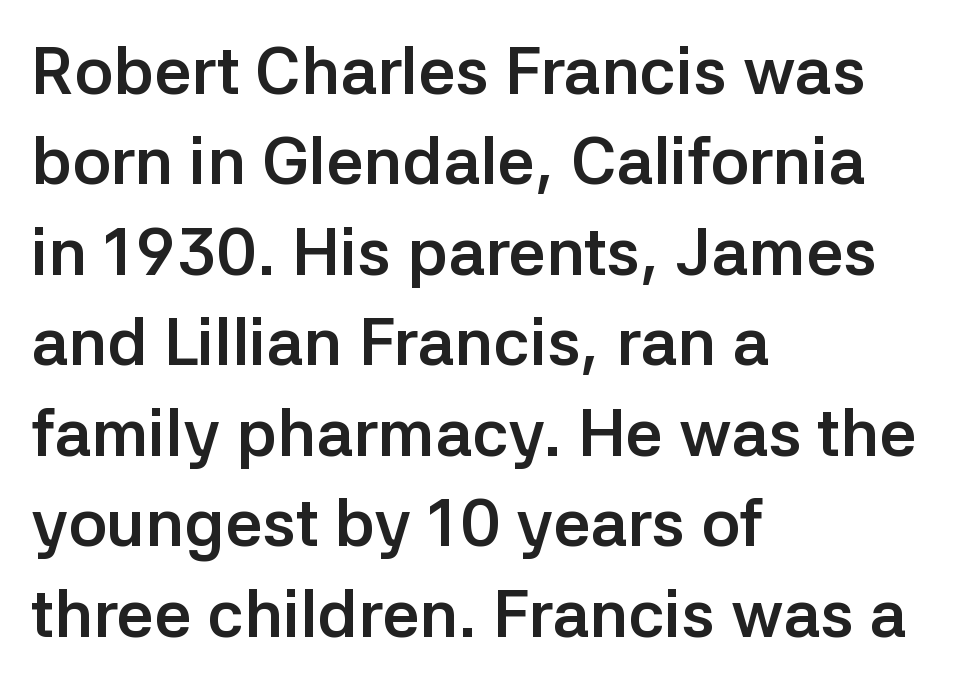
This is heavy type, rendered in bold. Does the leading feel generous? No, just average. The string is rendered with underlining switched off. Character widths vary here, with narrow letters taking less room than wide ones. The gaps between neighbouring characters are ordinary and unremarkable. I'd call this a sans setting — the letters go barefoot.
